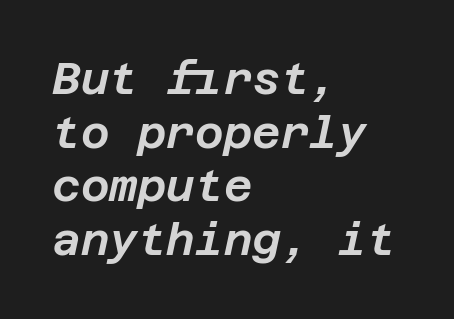
The text carries the slant typical of an italic or oblique font. The specimen omits any rule beneath the text block's lines. Letter spacing: default. Line starts are locked; line ends wander.
